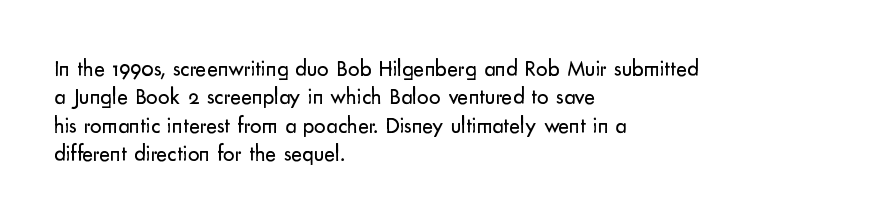
Nobody touched the tracking dial on this one. Visually the block forms a straight wall on the left and a jagged coastline on the right. Posture: upright roman. Beneath every word, the page is bare.
